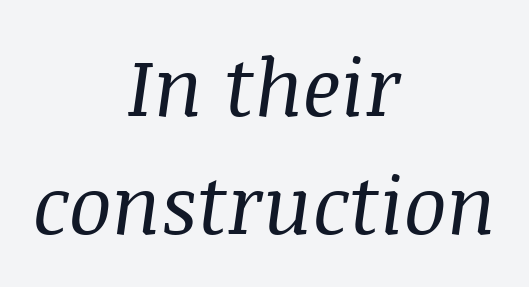
The image shows 80 px regular-weight serif type, italic (leaning right); set centered, normal line spacing (1.47x), normal letter spacing, not underlined; medium stroke contrast and a large x-height.
